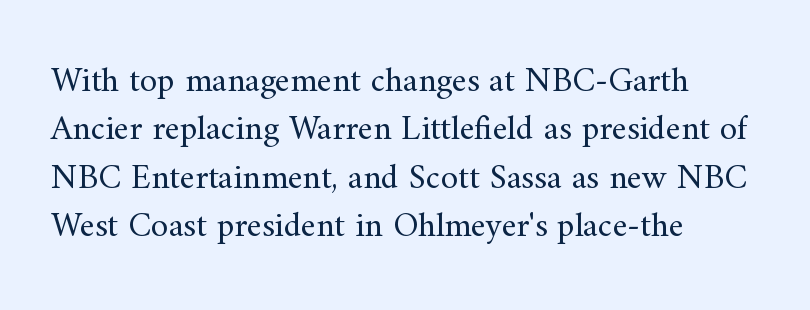
Q: Is the text bold? A: No.
Q: Is the text italic (slanted)? A: No, it is upright.
Q: Is the typeface a serif or a sans-serif typeface? A: Serif.
Q: Is the text underlined? A: No.
Q: How is the paragraph aligned? A: Left-aligned.
Q: Is the spacing between letters normal or unusually wide? A: Normal.
Q: Is the spacing between lines tight, normal or loose? A: Normal.
Q: Width (condensed, normal, or wide)? A: Normal.
Q: Stroke contrast? A: Medium.
Q: x-height? A: Small.
Q: Monospaced? A: No.
